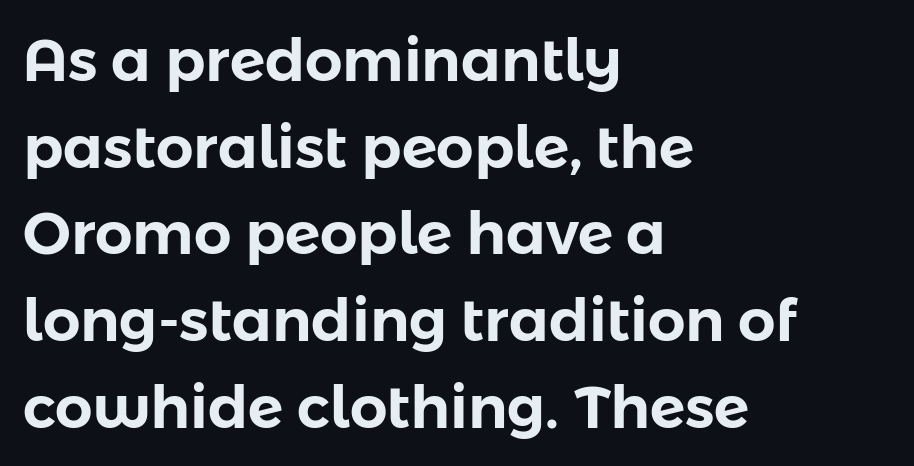
Q: Is the text italic (slanted)? A: No, it is upright.
Q: Is the typeface a serif or a sans-serif typeface? A: Sans-serif.
Q: Is the text underlined? A: No.
Q: How is the paragraph aligned? A: Left-aligned.
Q: Is the spacing between letters normal or unusually wide? A: Normal.
Q: Is the spacing between lines tight, normal or loose? A: Normal.
Q: Width (condensed, normal, or wide)? A: Normal.
Q: Stroke contrast? A: Low.
Q: x-height? A: Medium.
Q: Monospaced? A: No.
